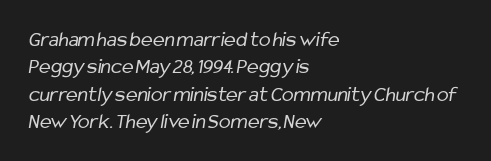
{"bold": "no", "underline": "no", "align": "left", "line_spacing_ratio": 1.24, "letter_spacing": "normal", "letter_spacing_em": 0.0, "glyph_px": 22}
